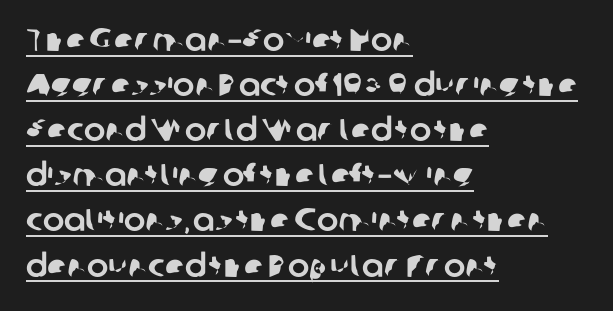
The image shows 32 px sans-serif type; set left-aligned, normal line spacing (1.41x), normal letter spacing, underlined; low stroke contrast and a medium x-height.
